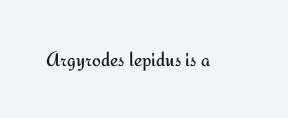
{"italic": "no", "bold": "no", "underline": "no", "letter_spacing": "normal", "letter_spacing_em": 0.0, "glyph_px": 21}
